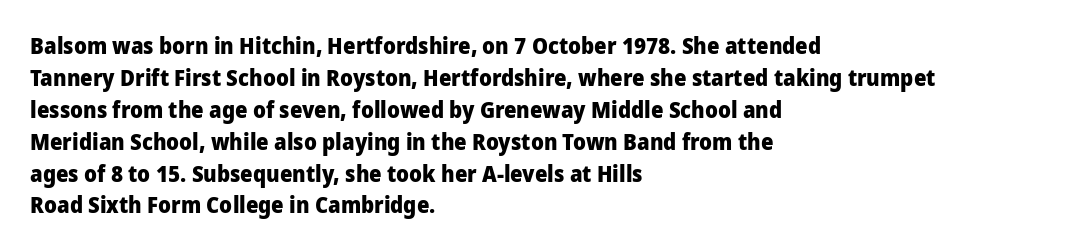
The image shows 22 px bold type, upright; set left-aligned, normal line spacing (1.45x), normal letter spacing, not underlined.
